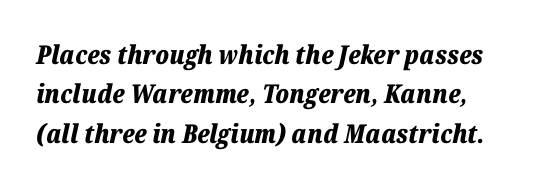
Q: Is the text bold? A: Yes.
Q: Is the text italic (slanted)? A: Yes, it leans right by about 12 degrees.
Q: Is the text underlined? A: No.
Q: Is the spacing between letters normal or unusually wide? A: Normal.
Q: Is the spacing between lines tight, normal or loose? A: Normal.
